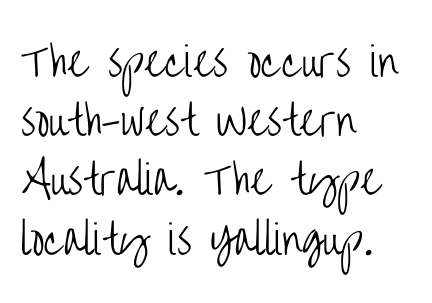
{"serif": "no", "italic": "no", "bold": "no", "weight": "light", "width": "condensed", "stroke_contrast": "low", "x_height": "large", "monospaced": "no", "underline": "no", "align": "left", "line_spacing": "normal", "line_spacing_ratio": 1.48, "letter_spacing": "normal", "letter_spacing_em": 0.0, "glyph_px": 40}
